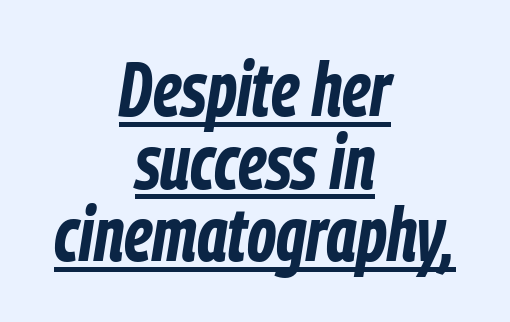
The image shows 75 px bold, condensed type, italic (leaning right); set centered, tight line spacing (0.97x), normal letter spacing, underlined; low stroke contrast and a medium x-height.
